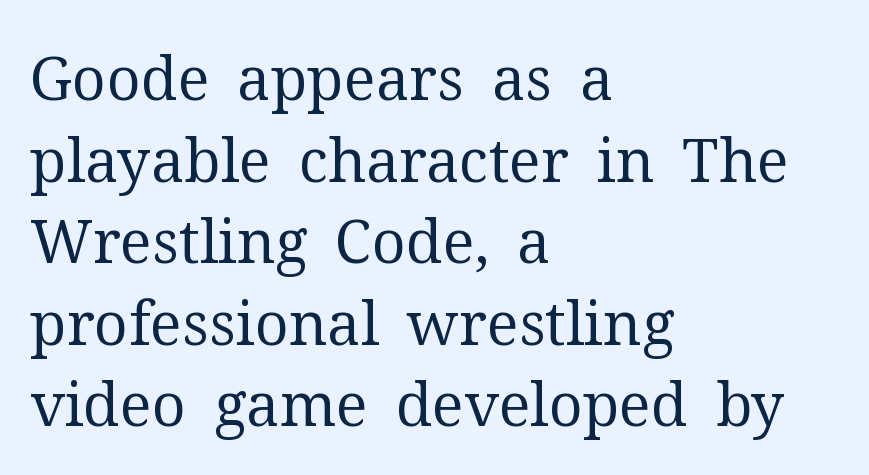
Q: Is the text bold? A: No.
Q: Is the text italic (slanted)? A: No, it is upright.
Q: Is the typeface a serif or a sans-serif typeface? A: Serif.
Q: Is the text underlined? A: No.
Q: How is the paragraph aligned? A: Left-aligned.
Q: Is the spacing between letters normal or unusually wide? A: Normal.
Q: Is the spacing between lines tight, normal or loose? A: Normal.
Q: Width (condensed, normal, or wide)? A: Normal.
Q: Stroke contrast? A: Medium.
Q: x-height? A: Medium.
Q: Monospaced? A: No.
